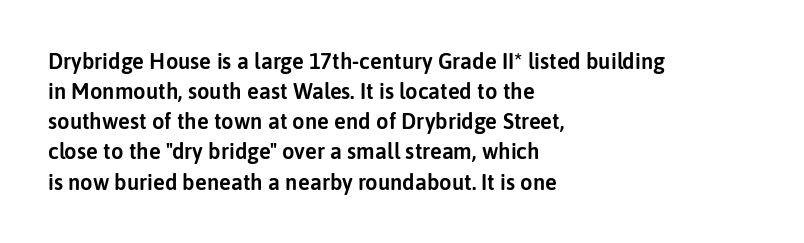
The image shows 22 px text type, upright; set left-aligned, normal line spacing (1.37x), normal letter spacing, not underlined.
